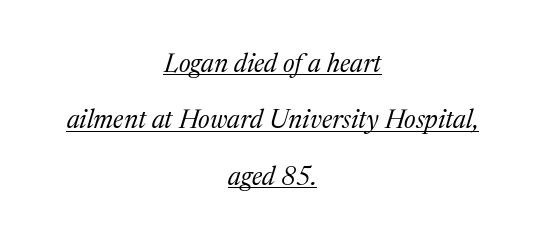
{"italic": "yes", "lean": "right", "slant_degrees": 17, "bold": "no", "underline": "yes", "align": "center", "line_spacing": "loose", "line_spacing_ratio": 2.17, "letter_spacing": "normal", "letter_spacing_em": 0.0, "glyph_px": 26}
